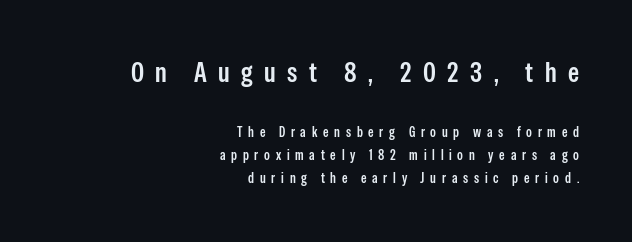
{"serif": "no", "italic": "no", "width": "condensed", "stroke_contrast": "low", "x_height": "medium", "monospaced": "no", "underline": "no", "align": "right", "line_spacing": "normal", "line_spacing_ratio": 1.66, "letter_spacing": "wide", "letter_spacing_em": 0.41, "larger_block": "first", "size_ratio": 2.0, "glyph_px": 28}
